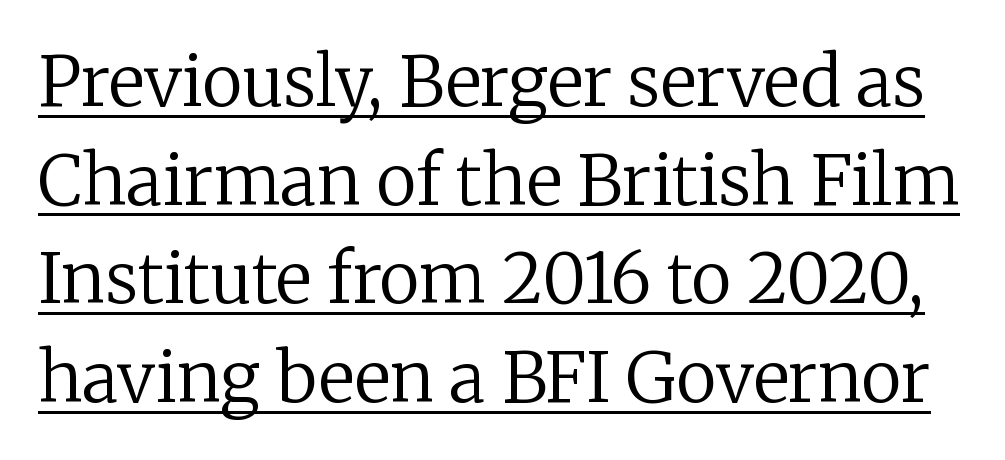
{"serif": "yes", "italic": "no", "bold": "no", "weight": "regular", "width": "normal", "stroke_contrast": "low", "x_height": "medium", "monospaced": "no", "underline": "yes", "line_spacing": "normal", "line_spacing_ratio": 1.43, "letter_spacing": "normal", "letter_spacing_em": 0.0, "glyph_px": 69}
